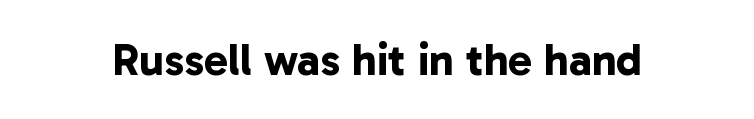
What weight is shown? A full bold with thick strokes. Glyph-to-glyph distance matches everyday printed text. Think of a printed novel: that variable character pitch is what you see here. This rendering employs a face without finishing strokes, i.e., a sans-serif. The strip under each line holds only bare page.
